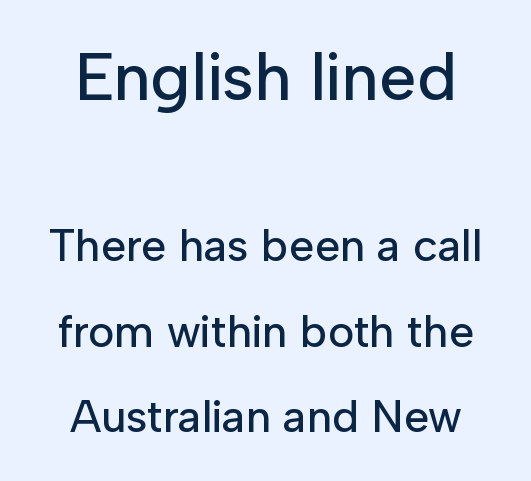
Q: Is the text italic (slanted)? A: No, it is upright.
Q: Is the typeface a serif or a sans-serif typeface? A: Sans-serif.
Q: Is the text underlined? A: No.
Q: Is the spacing between letters normal or unusually wide? A: Normal.
Q: Is the spacing between lines tight, normal or loose? A: Loose.
Q: Which block of text is set in a larger size, the first (top) or the second (bottom)? A: The first (top) one.
Q: Width (condensed, normal, or wide)? A: Normal.
Q: Stroke contrast? A: Low.
Q: x-height? A: Medium.
Q: Monospaced? A: No.
